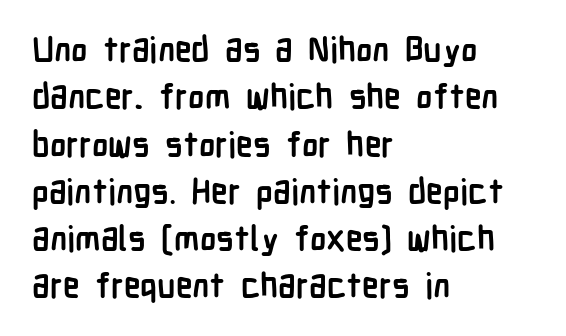
{"serif": "no", "italic": "no", "bold": "yes", "weight": "semibold", "width": "condensed", "stroke_contrast": "low", "x_height": "medium", "monospaced": "no", "underline": "no", "align": "left", "line_spacing": "normal", "line_spacing_ratio": 1.39, "letter_spacing": "normal", "letter_spacing_em": 0.0, "glyph_px": 34}
